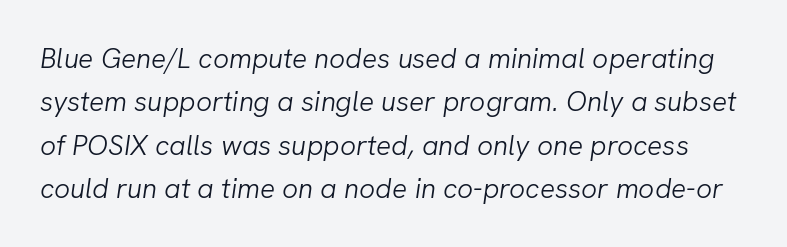
{"italic": "yes", "lean": "right", "slant_degrees": 8, "bold": "no", "weight": "light", "width": "normal", "stroke_contrast": "low", "x_height": "medium", "monospaced": "no", "underline": "no", "line_spacing": "normal", "line_spacing_ratio": 1.55, "letter_spacing": "normal", "letter_spacing_em": 0.0, "glyph_px": 28}
